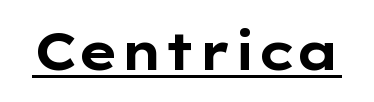
The image shows 51 px bold, wide sans-serif type, upright; set normal letter spacing, underlined; low stroke contrast and a medium x-height.
